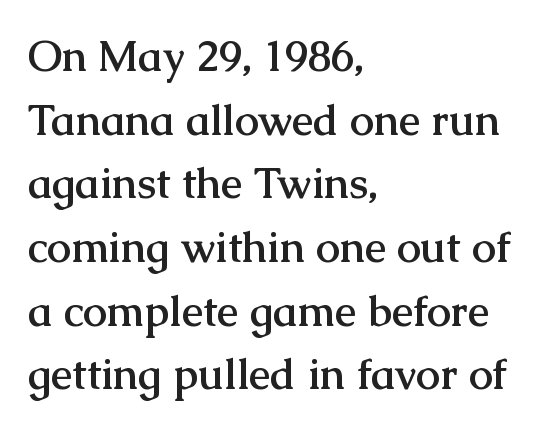
{"serif": "yes", "italic": "no", "bold": "yes", "weight": "semibold", "width": "normal", "stroke_contrast": "medium", "x_height": "medium", "monospaced": "no", "underline": "no", "align": "left", "line_spacing": "normal", "line_spacing_ratio": 1.48, "letter_spacing": "normal", "letter_spacing_em": 0.0, "glyph_px": 43}
